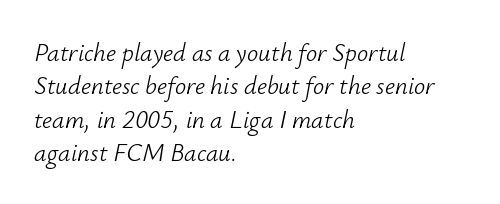
The image shows 25 px text type, italic (leaning right); set left-aligned, normal line spacing (1.34x), normal letter spacing, not underlined.
